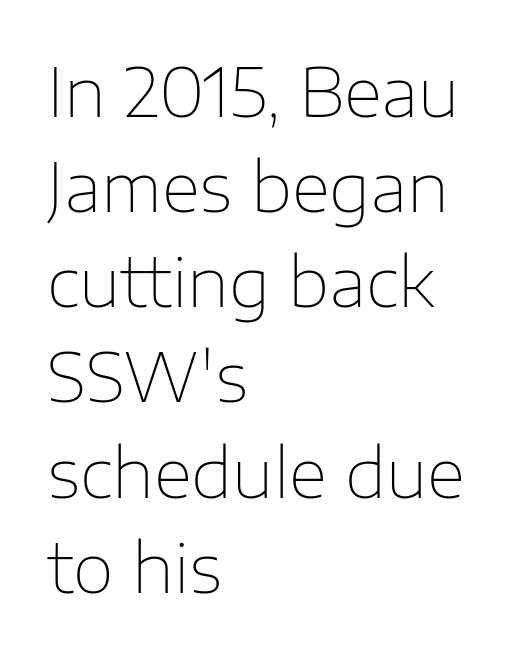
Q: Is the text bold? A: No.
Q: Is the text italic (slanted)? A: No, it is upright.
Q: Is the typeface a serif or a sans-serif typeface? A: Sans-serif.
Q: Is the text underlined? A: No.
Q: How is the paragraph aligned? A: Left-aligned.
Q: Is the spacing between letters normal or unusually wide? A: Normal.
Q: Is the spacing between lines tight, normal or loose? A: Normal.
Q: Width (condensed, normal, or wide)? A: Normal.
Q: Stroke contrast? A: Low.
Q: x-height? A: Medium.
Q: Monospaced? A: No.
